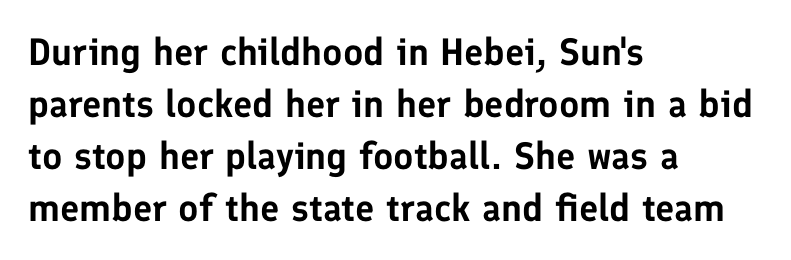
Q: Is the text italic (slanted)? A: No, it is upright.
Q: Is the typeface a serif or a sans-serif typeface? A: Sans-serif.
Q: Is the text underlined? A: No.
Q: How is the paragraph aligned? A: Left-aligned.
Q: Is the spacing between letters normal or unusually wide? A: Normal.
Q: Is the spacing between lines tight, normal or loose? A: Normal.
Q: Width (condensed, normal, or wide)? A: Normal.
Q: Stroke contrast? A: Low.
Q: x-height? A: Medium.
Q: Monospaced? A: No.
